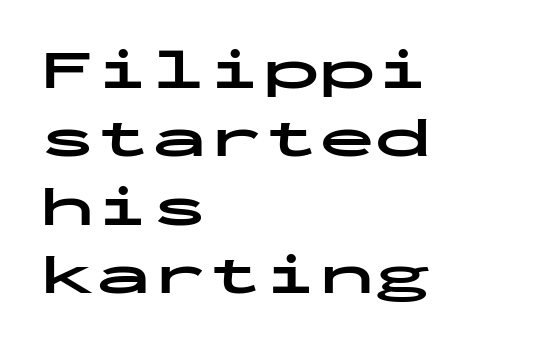
The image shows 56 px bold, wide sans-serif type, upright, monospaced; set left-aligned, line spacing 1.22x, normal letter spacing, not underlined; low stroke contrast and a medium x-height.
